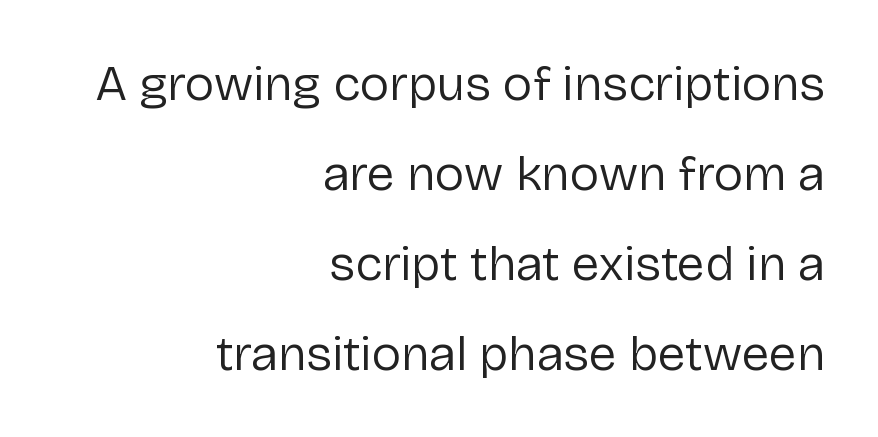
How are the letters spaced? Ordinarily, with no added tracking. Varying glyph widths throughout — classic text-font behaviour. A clean baseline with only descenders dipping below it. A roman cut, with each character standing at attention. Stroke thickness stays within the range of a standard reading face or lighter. The passage is arranged like a letterhead date or caption credit — flush right.
